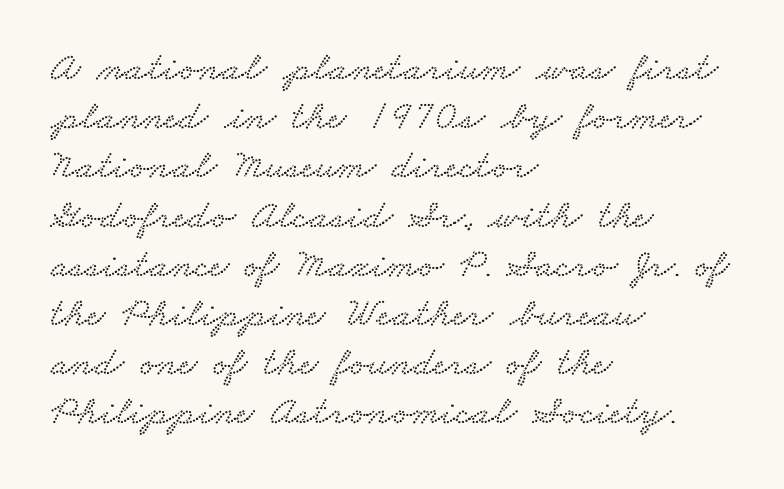
Q: Is the typeface a serif or a sans-serif typeface? A: Serif.
Q: Is the text underlined? A: No.
Q: How is the paragraph aligned? A: Left-aligned.
Q: Is the spacing between letters normal or unusually wide? A: Normal.
Q: Width (condensed, normal, or wide)? A: Wide.
Q: Stroke contrast? A: Low.
Q: x-height? A: Small.
Q: Monospaced? A: No.
